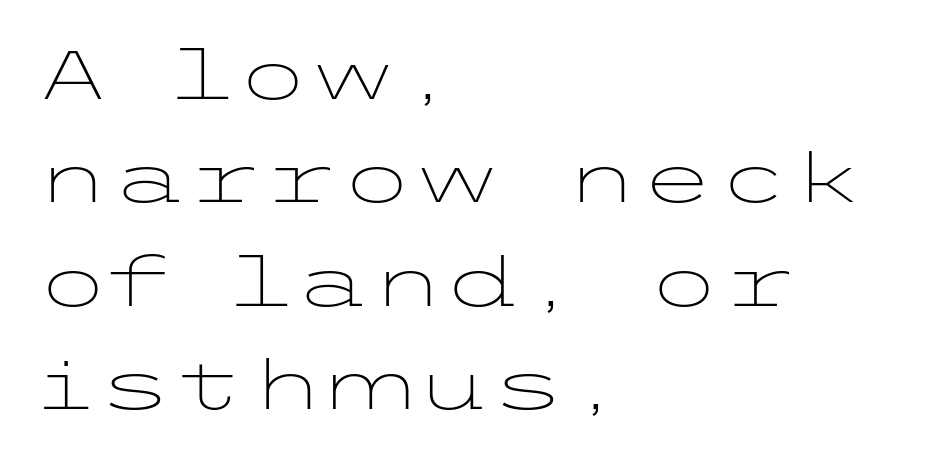
{"serif": "no", "italic": "no", "bold": "no", "weight": "light", "width": "wide", "stroke_contrast": "low", "x_height": "medium", "underline": "no", "align": "left", "line_spacing": "normal", "line_spacing_ratio": 1.5, "letter_spacing": "normal", "letter_spacing_em": 0.0, "glyph_px": 69}
